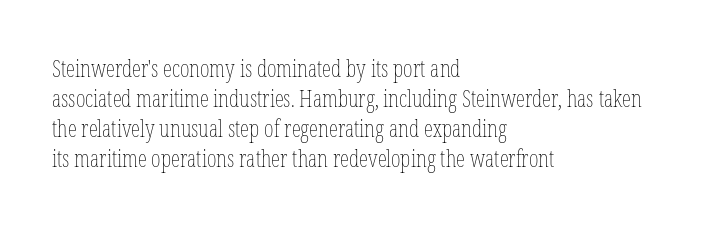
Q: Is the text bold? A: No.
Q: Is the text italic (slanted)? A: No, it is upright.
Q: Is the text underlined? A: No.
Q: How is the paragraph aligned? A: Left-aligned.
Q: Is the spacing between letters normal or unusually wide? A: Normal.
Q: Is the spacing between lines tight, normal or loose? A: Normal.
